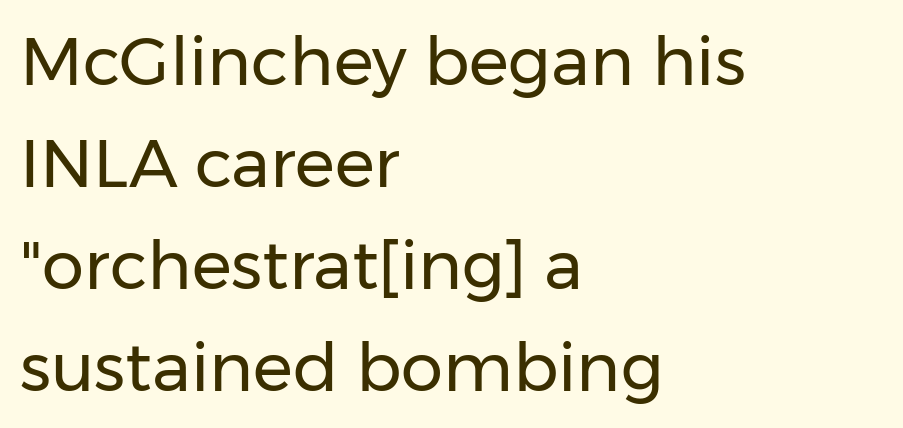
Is the stroke heavy? The answer is a plain regular-or-lighter. Bare-footed words on every line. Font category for this specimen: sans-serif. Left-aligned paragraph, ragged on the right. Spacing verdict: proportional, widths tailored to each character. Tracking value appears to be zero — textbook default spacing.
